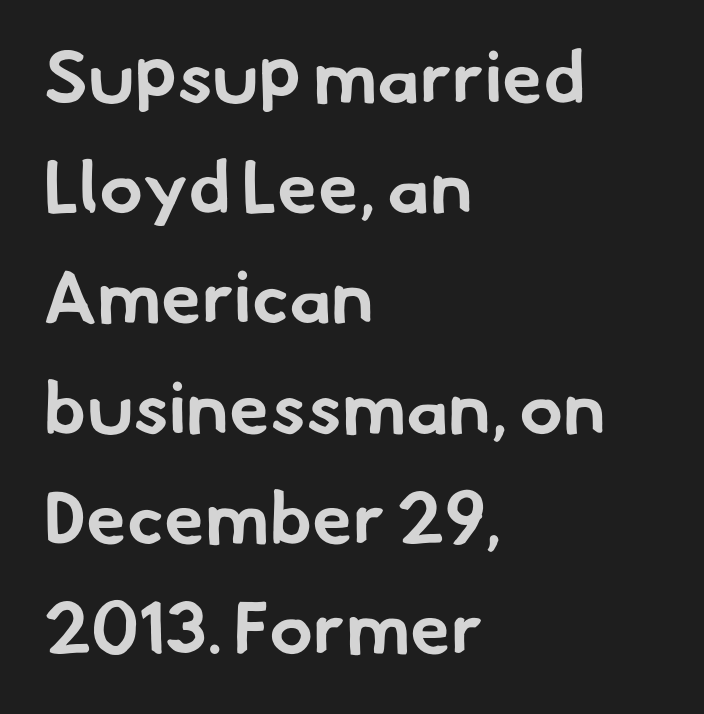
{"serif": "no", "bold": "yes", "weight": "bold", "width": "normal", "stroke_contrast": "low", "x_height": "small", "monospaced": "no", "underline": "no", "align": "left", "line_spacing": "normal", "line_spacing_ratio": 1.51, "letter_spacing": "normal", "letter_spacing_em": 0.0, "glyph_px": 73}
